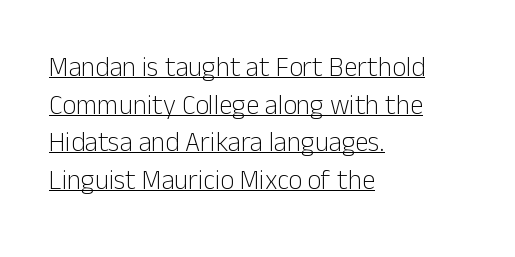
Q: Is the text bold? A: No.
Q: Is the text italic (slanted)? A: No, it is upright.
Q: Is the text underlined? A: Yes.
Q: How is the paragraph aligned? A: Left-aligned.
Q: Is the spacing between letters normal or unusually wide? A: Normal.
Q: Is the spacing between lines tight, normal or loose? A: Normal.
